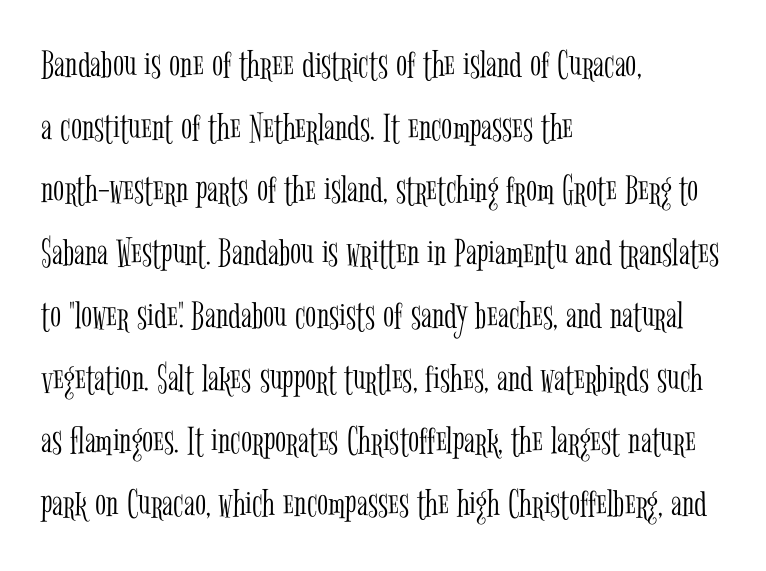
{"serif": "yes", "italic": "no", "bold": "no", "weight": "light", "width": "condensed", "stroke_contrast": "low", "x_height": "medium", "monospaced": "no", "underline": "no", "align": "left", "line_spacing": "normal", "line_spacing_ratio": 1.53, "letter_spacing": "normal", "letter_spacing_em": 0.0, "glyph_px": 41}
